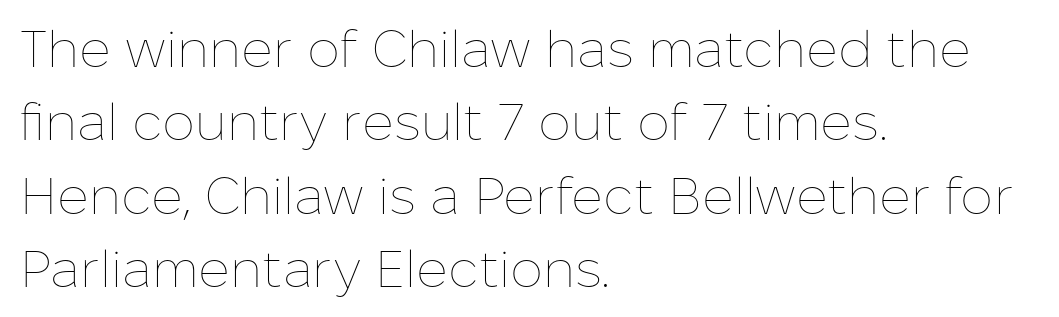
Q: Is the text bold? A: No.
Q: Is the text italic (slanted)? A: No, it is upright.
Q: Is the text underlined? A: No.
Q: How is the paragraph aligned? A: Left-aligned.
Q: Is the spacing between letters normal or unusually wide? A: Normal.
Q: Is the spacing between lines tight, normal or loose? A: Normal.
Q: Width (condensed, normal, or wide)? A: Normal.
Q: Stroke contrast? A: Low.
Q: x-height? A: Medium.
Q: Monospaced? A: No.
